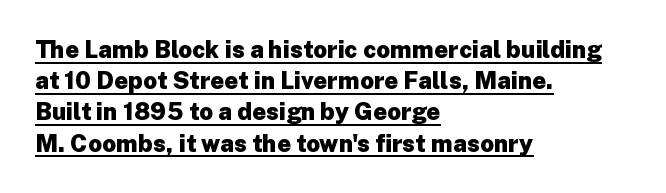
The image shows 24 px bold type, upright; set left-aligned, normal line spacing (1.3x), normal letter spacing, underlined.
